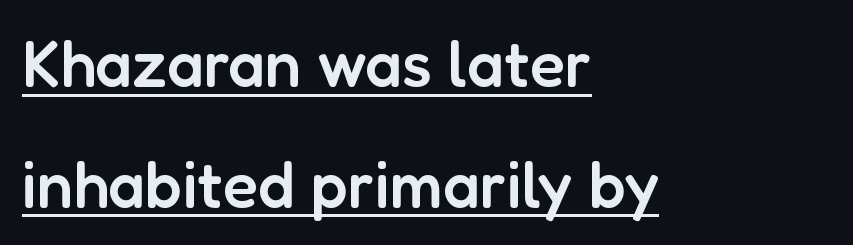
Students, note that the glyphs here touch the page at normal intervals. I'd call this a sans setting — the letters go barefoot. A rule runs beneath these lines of type. The passage shown is typed in a proportional face where columns would drift. Is there any slant? The stems are plumb.
